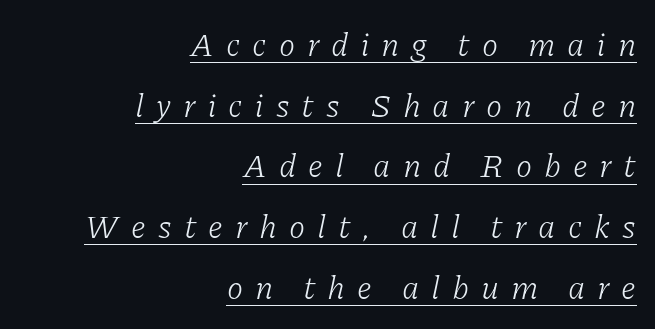
You can tell it's italic because the verticals aren't actually vertical. The lines are quadded right. Each letter keeps its own natural width here, so spacing adapts to shape. Does the type have serifs? Yes, each stem ends in a small foot. What decoration does the sample have? An underline.
